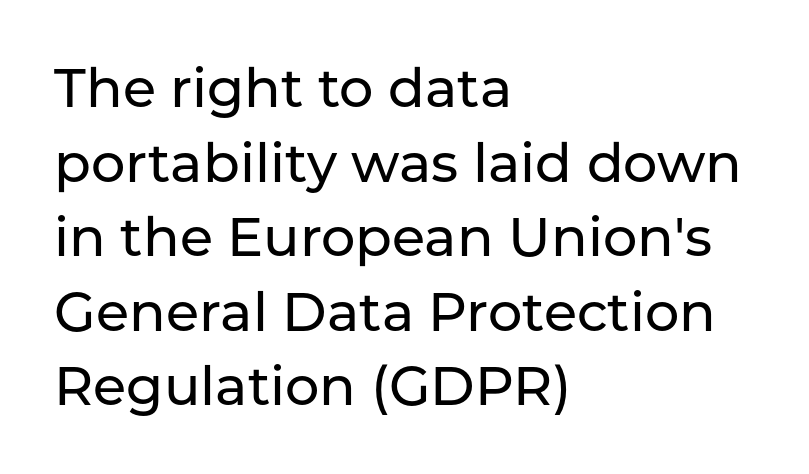
The image shows 54 px sans-serif type, upright; set left-aligned, normal line spacing (1.38x), normal letter spacing, not underlined; low stroke contrast and a medium x-height.
